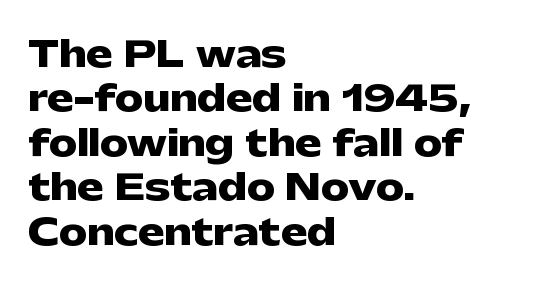
Emphasis by weight is at full strength: bold. Unlike a traditional serif, this face leaves its strokes unadorned. What stands out about the letter spacing? Nothing — it is the standard amount. Each row of text sits above clean, open space. Think of a printed novel: that variable character pitch is what you see here. Typeset ragged right — the left edge is the straight one.
